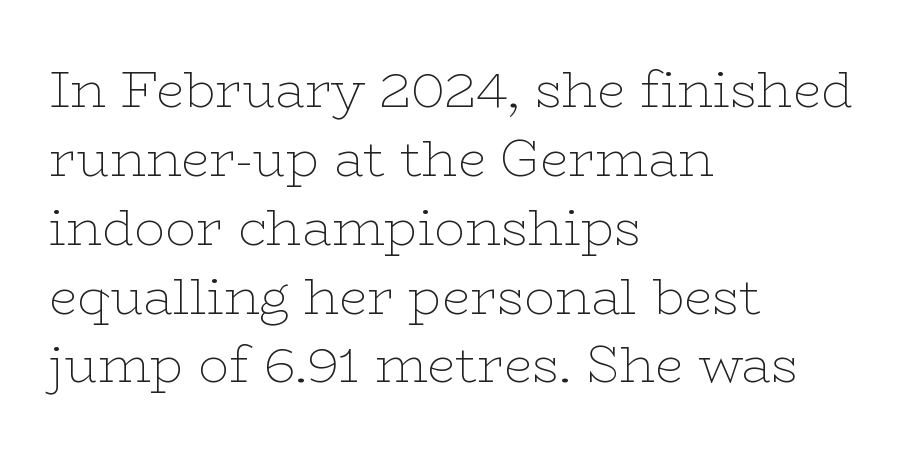
{"serif": "yes", "italic": "no", "bold": "no", "weight": "thin", "width": "wide", "stroke_contrast": "low", "x_height": "medium", "monospaced": "no", "underline": "no", "align": "left", "line_spacing": "normal", "line_spacing_ratio": 1.35, "letter_spacing": "normal", "letter_spacing_em": 0.0, "glyph_px": 51}
